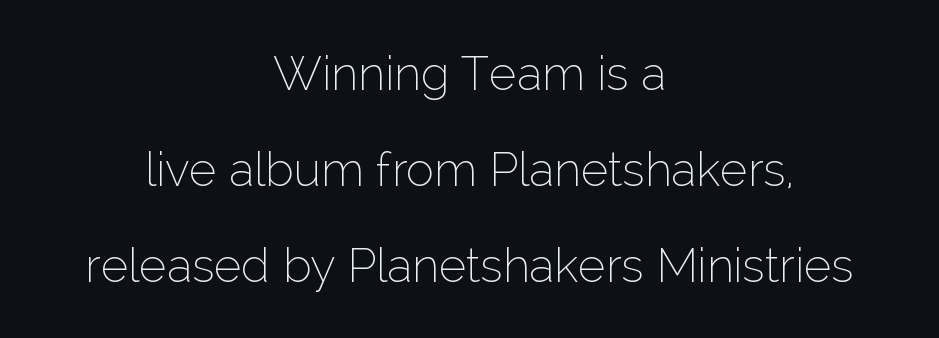
Q: Is the text bold? A: No.
Q: Is the text italic (slanted)? A: No, it is upright.
Q: Is the typeface a serif or a sans-serif typeface? A: Sans-serif.
Q: Is the text underlined? A: No.
Q: How is the paragraph aligned? A: Centered.
Q: Is the spacing between letters normal or unusually wide? A: Normal.
Q: Is the spacing between lines tight, normal or loose? A: Loose.
Q: Width (condensed, normal, or wide)? A: Normal.
Q: Stroke contrast? A: Low.
Q: x-height? A: Medium.
Q: Monospaced? A: No.
